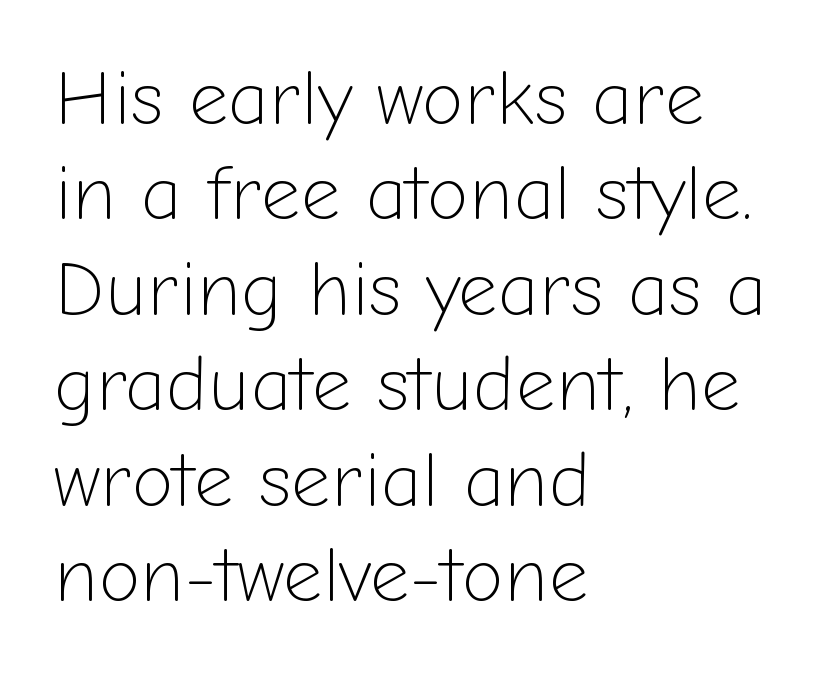
The image shows 77 px light sans-serif type, upright; set left-aligned, line spacing 1.24x, normal letter spacing, not underlined; low stroke contrast and a medium x-height.
